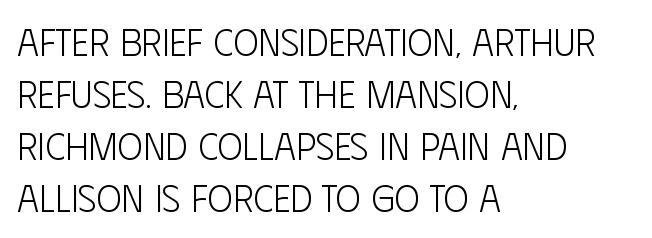
Unlike italic type, these characters show no tilt at all. Each letter keeps its own natural width here, so spacing adapts to shape. Every row of glyphs begins at an identical x-position on the left. The typeface has the unassuming heft of standard copy or less. How are the letters spaced? Ordinarily, with no added tracking. The string is rendered with underlining switched off.
